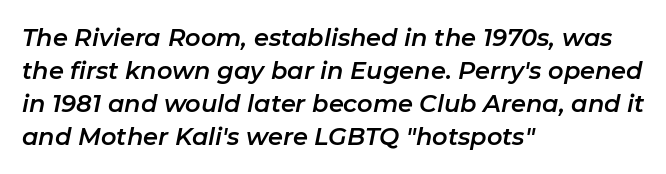
Q: Is the text italic (slanted)? A: Yes, it leans right by about 11 degrees.
Q: Is the text underlined? A: No.
Q: How is the paragraph aligned? A: Left-aligned.
Q: Is the spacing between letters normal or unusually wide? A: Normal.
Q: Is the spacing between lines tight, normal or loose? A: Normal.
